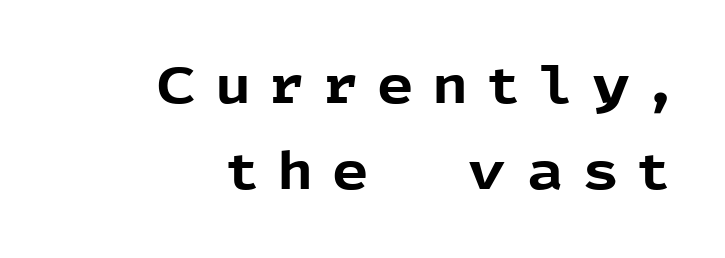
Q: Is the text bold? A: Yes.
Q: Is the text italic (slanted)? A: No, it is upright.
Q: Is the typeface a serif or a sans-serif typeface? A: Sans-serif.
Q: Is the text underlined? A: No.
Q: How is the paragraph aligned? A: Right-aligned.
Q: Is the spacing between letters normal or unusually wide? A: Unusually wide.
Q: Is the spacing between lines tight, normal or loose? A: Normal.
Q: Width (condensed, normal, or wide)? A: Normal.
Q: x-height? A: Medium.
Q: Monospaced? A: No.
